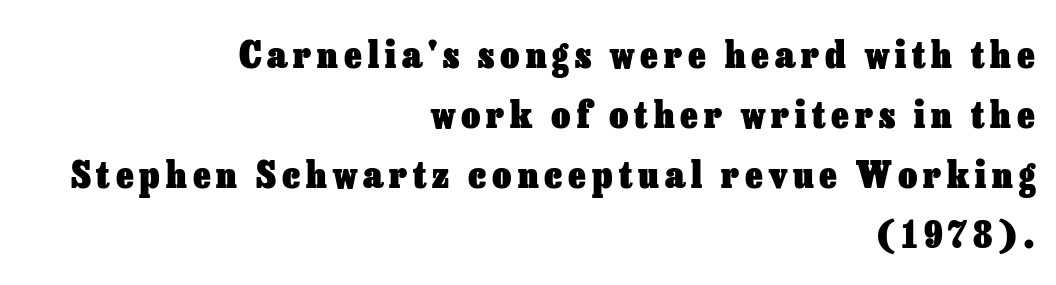
The image shows 37 px heavy type, upright; set right-aligned, normal line spacing (1.62x), not underlined; low stroke contrast and a medium x-height.
